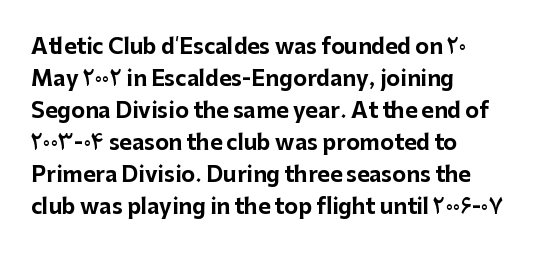
{"italic": "no", "bold": "yes", "underline": "no", "align": "left", "line_spacing": "normal", "line_spacing_ratio": 1.52, "letter_spacing": "normal", "letter_spacing_em": 0.0, "glyph_px": 21}
